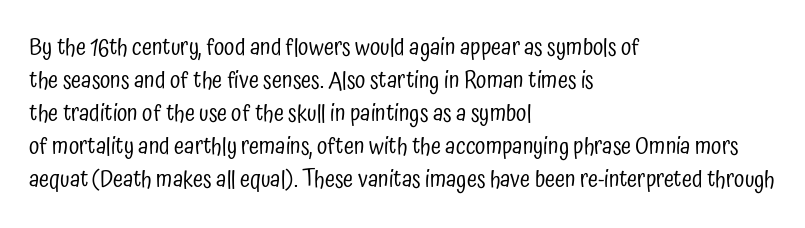
{"italic": "no", "bold": "no", "underline": "no", "align": "left", "line_spacing": "normal", "line_spacing_ratio": 1.43, "letter_spacing": "normal", "letter_spacing_em": 0.0, "glyph_px": 23}
